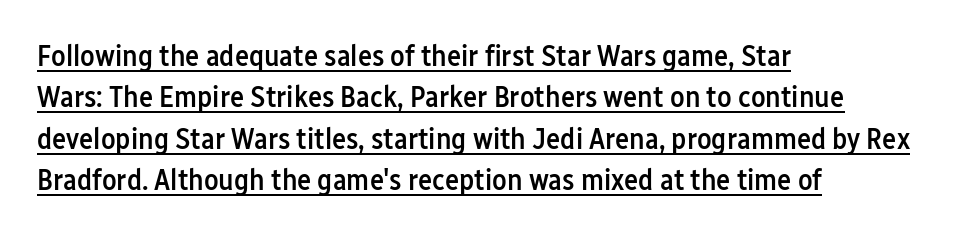
The image shows 30 px semibold, condensed sans-serif type, upright; set left-aligned, normal line spacing (1.38x), normal letter spacing, underlined; low stroke contrast and a medium x-height.
